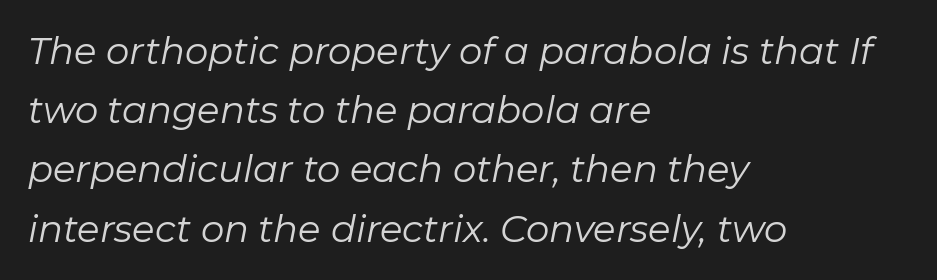
The image shows 37 px regular-weight type, italic (leaning right); set left-aligned, normal line spacing (1.6x), normal letter spacing, not underlined; low stroke contrast and a medium x-height.
